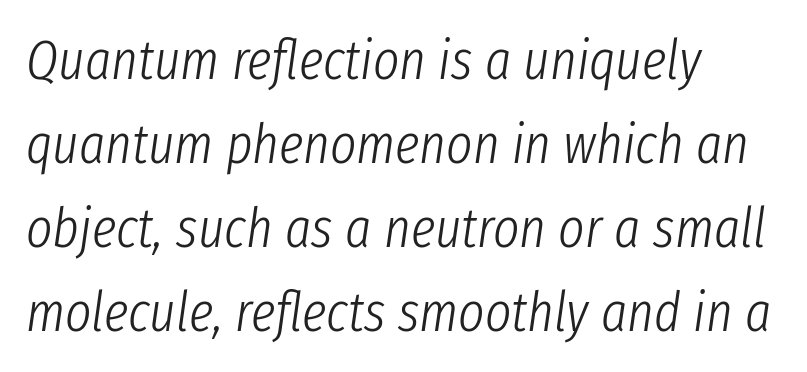
You could call the tracking neutral — neither tight nor loose. You could not count columns in this text — the font is proportionally spaced. Notice how the stems are inclined rather than vertical — that's the hallmark of italics. The rendering uses a moderate line-height, typical for paragraphs. Where is the straight margin? On the left.
